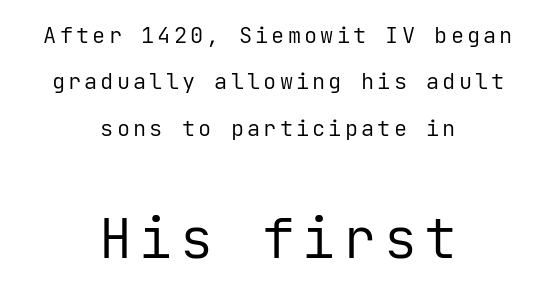
The image shows 55 px regular-weight sans-serif type, upright, monospaced; set centered, loose line spacing (2.11x), not underlined; the second (bottom) block is 2.5x larger; low stroke contrast and a medium x-height.
